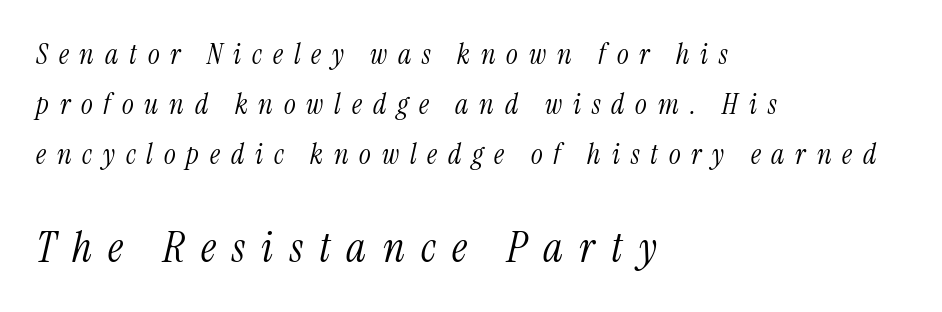
{"serif": "yes", "italic": "yes", "lean": "right", "slant_degrees": 13, "bold": "no", "weight": "light", "width": "condensed", "stroke_contrast": "medium", "x_height": "medium", "monospaced": "no", "underline": "no", "align": "left", "line_spacing_ratio": 1.79, "letter_spacing": "wide", "letter_spacing_em": 0.39, "larger_block": "second", "size_ratio": 1.5, "glyph_px": 42}
